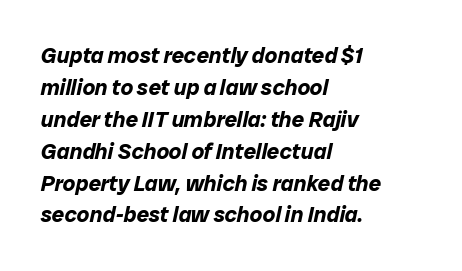
Observe the lean: these are italic letterforms. Short and long lines alike share a common starting point at left. The specimen omits any rule beneath the text block's lines. Does the weight exceed regular? Yes, all the way to bold. The line-height multiplier appears to be the usual default. Letter spacing: default.
